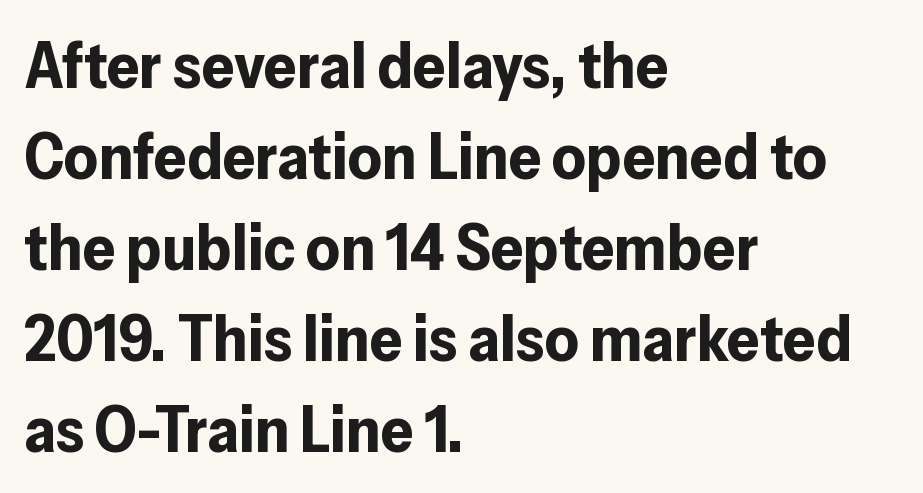
The leading is moderate, giving the passage an even texture. Which margin do the lines hug? The left one — the right edge is uneven. Plenty of ink on the page — the face is bold. Is this a fixed-width face? No — the glyphs have proportional, varying widths. Unlike italic type, these characters show no tilt at all.
